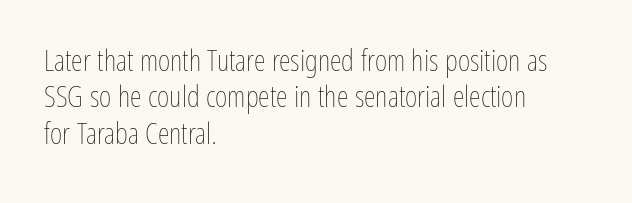
{"italic": "no", "bold": "no", "weight": "thin", "width": "condensed", "stroke_contrast": "low", "x_height": "medium", "monospaced": "no", "underline": "no", "align": "left", "line_spacing_ratio": 1.21, "letter_spacing": "normal", "letter_spacing_em": 0.0, "glyph_px": 30}
